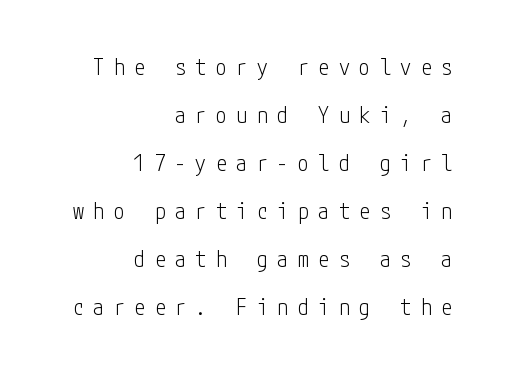
Q: Is the text bold? A: No.
Q: Is the text italic (slanted)? A: No, it is upright.
Q: Is the text underlined? A: No.
Q: How is the paragraph aligned? A: Right-aligned.
Q: Is the spacing between letters normal or unusually wide? A: Unusually wide.
Q: Is the spacing between lines tight, normal or loose? A: Loose.
